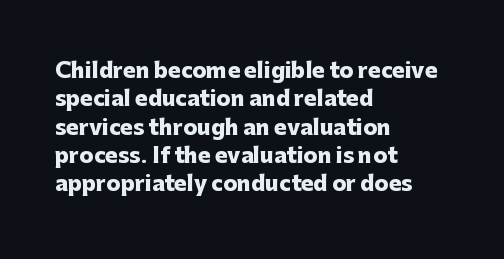
The image shows 21 px bold type, upright; set left-aligned, normal line spacing (1.35x), normal letter spacing, not underlined.
